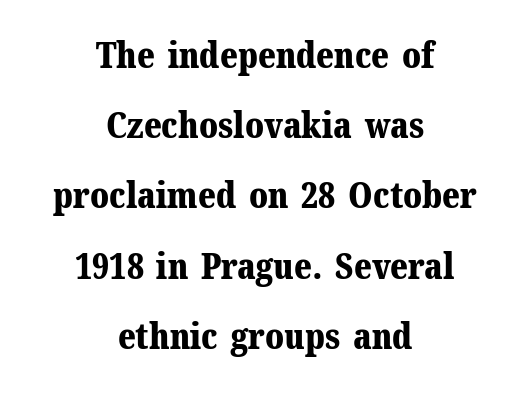
Q: Is the text bold? A: Yes.
Q: Is the text italic (slanted)? A: No, it is upright.
Q: Is the typeface a serif or a sans-serif typeface? A: Serif.
Q: Is the text underlined? A: No.
Q: How is the paragraph aligned? A: Centered.
Q: Is the spacing between letters normal or unusually wide? A: Normal.
Q: Is the spacing between lines tight, normal or loose? A: Loose.
Q: Width (condensed, normal, or wide)? A: Normal.
Q: Stroke contrast? A: Medium.
Q: x-height? A: Medium.
Q: Monospaced? A: No.
